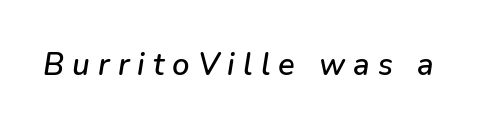
The string is rendered with underlining switched off. Observe the wide spacing: letters keep a clear distance from each other. This sample has the flowing, uneven cadence of proportional lettering. If you drew a line through each stem, it would be angled.
